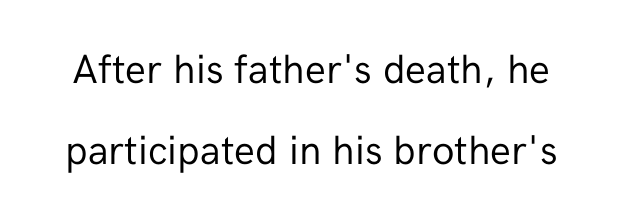
Q: Is the text bold? A: No.
Q: Is the text italic (slanted)? A: No, it is upright.
Q: Is the typeface a serif or a sans-serif typeface? A: Sans-serif.
Q: Is the text underlined? A: No.
Q: Is the spacing between letters normal or unusually wide? A: Normal.
Q: Is the spacing between lines tight, normal or loose? A: Loose.
Q: Width (condensed, normal, or wide)? A: Normal.
Q: Stroke contrast? A: Low.
Q: x-height? A: Medium.
Q: Monospaced? A: No.
